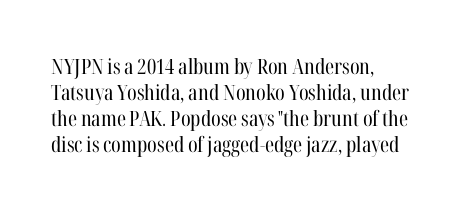
{"italic": "no", "bold": "no", "underline": "no", "align": "left", "line_spacing_ratio": 1.24, "letter_spacing": "normal", "letter_spacing_em": 0.0, "glyph_px": 21}
